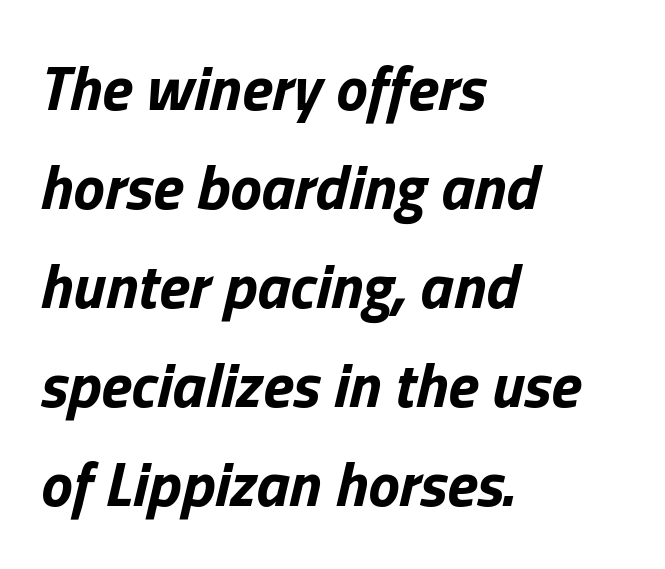
Q: Is the text bold? A: Yes.
Q: Is the text italic (slanted)? A: Yes, it leans right by about 13 degrees.
Q: Is the text underlined? A: No.
Q: How is the paragraph aligned? A: Left-aligned.
Q: Is the spacing between letters normal or unusually wide? A: Normal.
Q: Is the spacing between lines tight, normal or loose? A: Normal.
Q: Width (condensed, normal, or wide)? A: Normal.
Q: Stroke contrast? A: Low.
Q: x-height? A: Medium.
Q: Monospaced? A: No.
